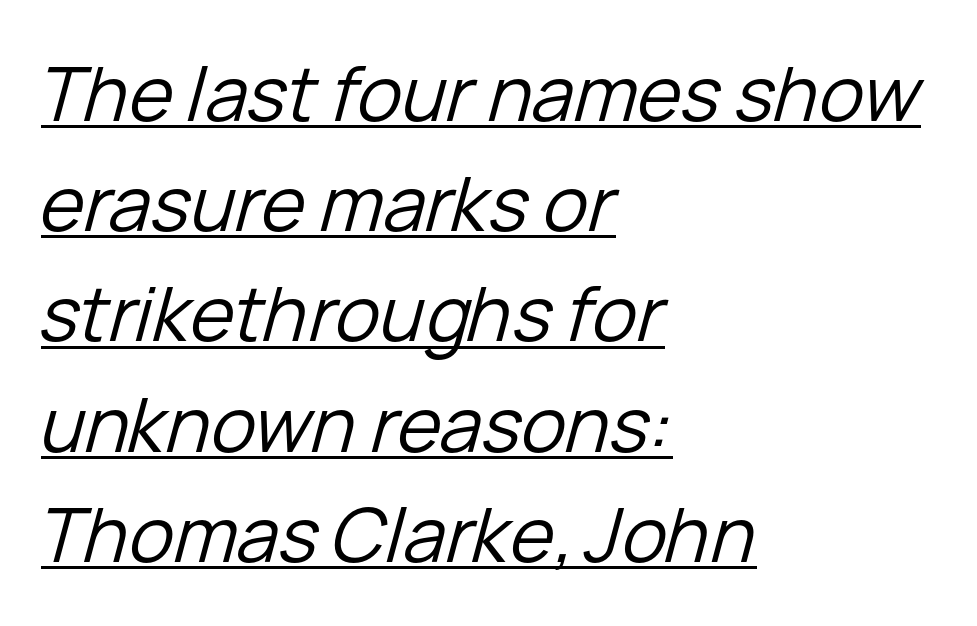
{"italic": "yes", "lean": "right", "slant_degrees": 15, "bold": "no", "weight": "regular", "width": "normal", "stroke_contrast": "low", "x_height": "medium", "monospaced": "no", "underline": "yes", "align": "left", "line_spacing": "normal", "line_spacing_ratio": 1.47, "letter_spacing": "normal", "letter_spacing_em": 0.0, "glyph_px": 75}
